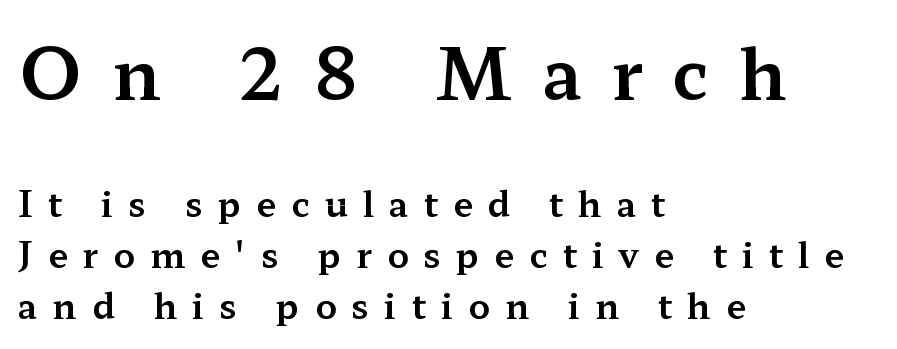
Q: Is the text italic (slanted)? A: No, it is upright.
Q: Is the typeface a serif or a sans-serif typeface? A: Serif.
Q: Is the text underlined? A: No.
Q: How is the paragraph aligned? A: Left-aligned.
Q: Is the spacing between letters normal or unusually wide? A: Unusually wide.
Q: Is the spacing between lines tight, normal or loose? A: Normal.
Q: Which block of text is set in a larger size, the first (top) or the second (bottom)? A: The first (top) one.
Q: Width (condensed, normal, or wide)? A: Wide.
Q: Stroke contrast? A: Medium.
Q: x-height? A: Medium.
Q: Monospaced? A: No.
